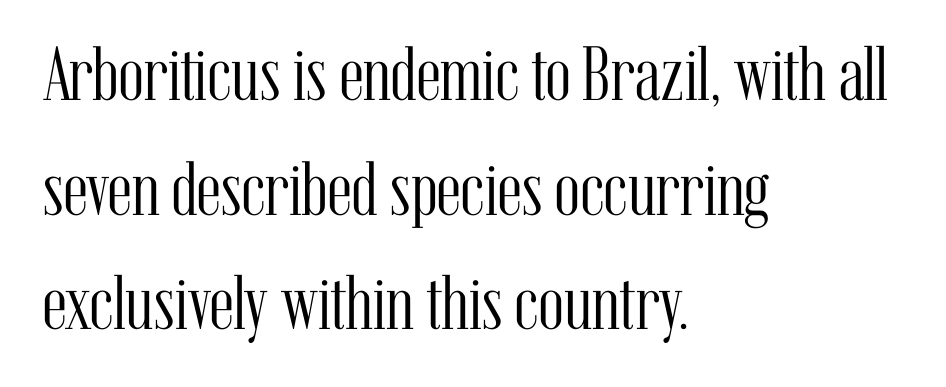
{"serif": "yes", "italic": "no", "bold": "no", "weight": "light", "width": "condensed", "stroke_contrast": "medium", "x_height": "medium", "monospaced": "no", "underline": "no", "align": "left", "line_spacing": "normal", "line_spacing_ratio": 1.49, "letter_spacing": "normal", "letter_spacing_em": 0.0, "glyph_px": 77}
